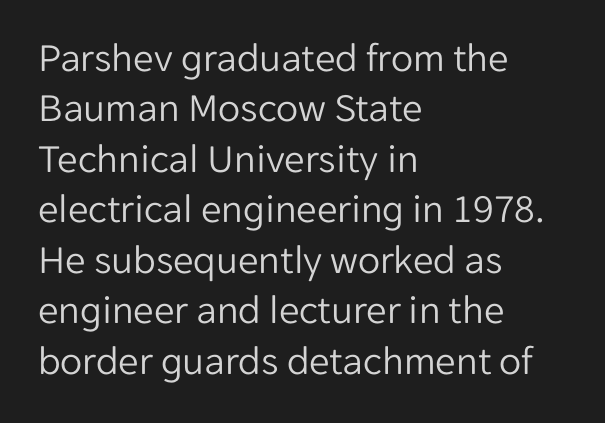
The image shows 41 px light sans-serif type, upright; set left-aligned, line spacing 1.23x, normal letter spacing, not underlined; low stroke contrast and a medium x-height.
